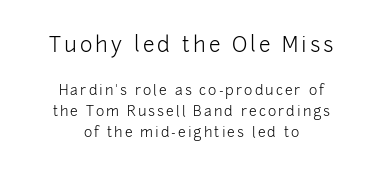
Q: Is the text bold? A: No.
Q: Is the text italic (slanted)? A: No, it is upright.
Q: Is the text underlined? A: No.
Q: How is the paragraph aligned? A: Centered.
Q: Is the spacing between lines tight, normal or loose? A: Normal.
Q: Which block of text is set in a larger size, the first (top) or the second (bottom)? A: The first (top) one.
